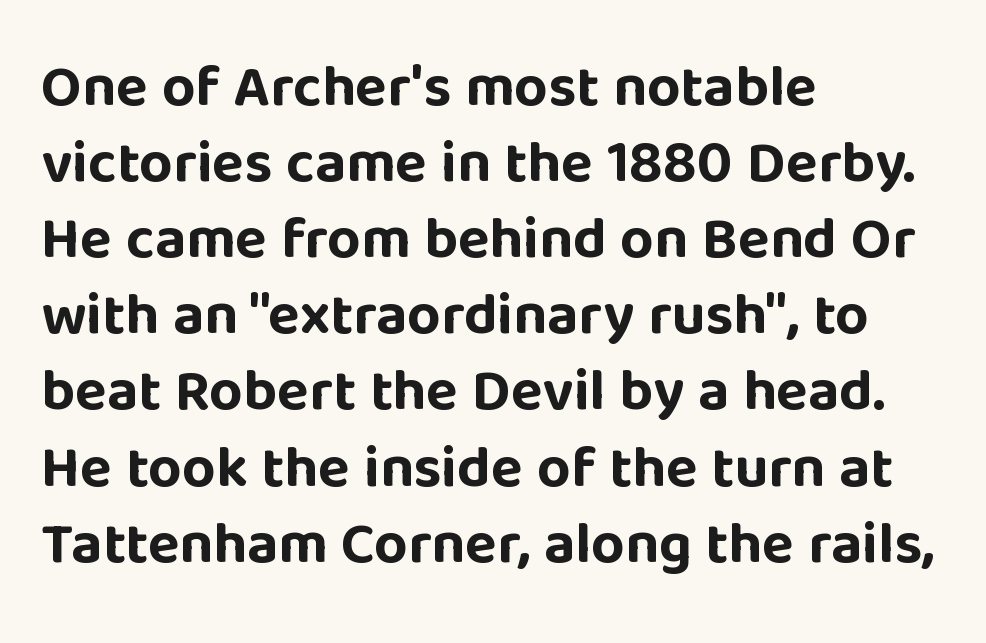
{"serif": "no", "italic": "no", "bold": "yes", "weight": "bold", "width": "normal", "stroke_contrast": "low", "x_height": "large", "monospaced": "no", "underline": "no", "align": "left", "line_spacing": "normal", "line_spacing_ratio": 1.29, "letter_spacing": "normal", "letter_spacing_em": 0.0, "glyph_px": 59}
